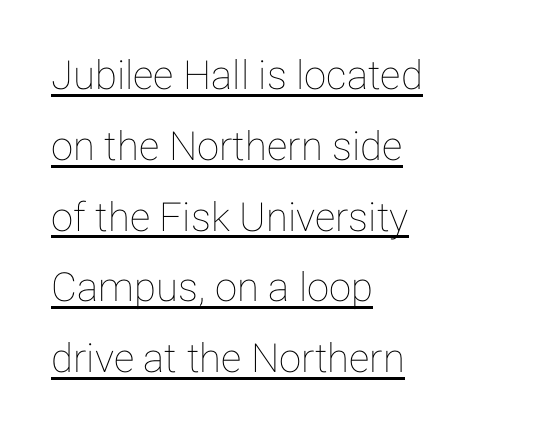
Q: Is the text italic (slanted)? A: No, it is upright.
Q: Is the text underlined? A: Yes.
Q: How is the paragraph aligned? A: Left-aligned.
Q: Is the spacing between letters normal or unusually wide? A: Normal.
Q: Width (condensed, normal, or wide)? A: Normal.
Q: Stroke contrast? A: Low.
Q: x-height? A: Medium.
Q: Monospaced? A: No.
